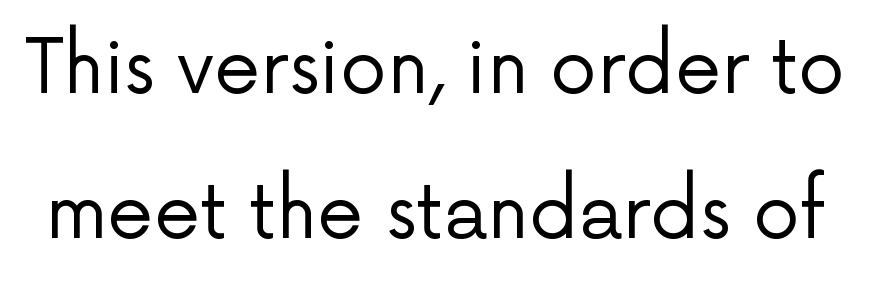
Note the varied advance widths — an 'i' is clearly narrower than an 'm'. In terms of posture, this sample is upright. Notice the wide empty band between every row — that's loose leading. The weight tops out at a normal text grade.
